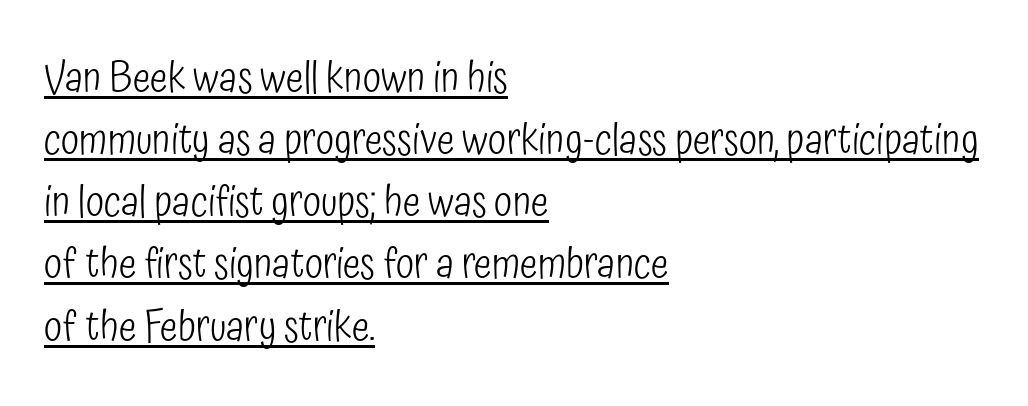
Q: Is the text bold? A: No.
Q: Is the text italic (slanted)? A: No, it is upright.
Q: Is the typeface a serif or a sans-serif typeface? A: Sans-serif.
Q: Is the text underlined? A: Yes.
Q: How is the paragraph aligned? A: Left-aligned.
Q: Is the spacing between letters normal or unusually wide? A: Normal.
Q: Is the spacing between lines tight, normal or loose? A: Normal.
Q: Width (condensed, normal, or wide)? A: Condensed.
Q: Stroke contrast? A: Low.
Q: x-height? A: Medium.
Q: Monospaced? A: No.
